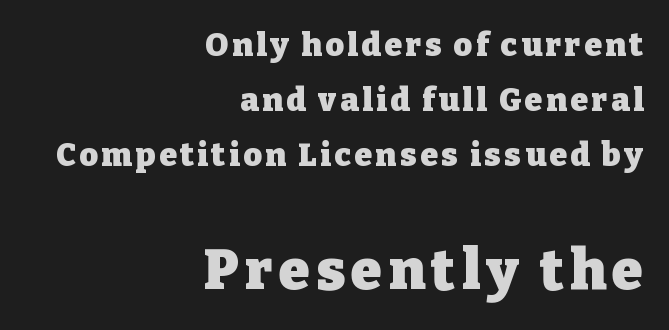
Q: Is the text bold? A: Yes.
Q: Is the text italic (slanted)? A: No, it is upright.
Q: Is the typeface a serif or a sans-serif typeface? A: Serif.
Q: Is the text underlined? A: No.
Q: How is the paragraph aligned? A: Right-aligned.
Q: Which block of text is set in a larger size, the first (top) or the second (bottom)? A: The second (bottom) one.
Q: Width (condensed, normal, or wide)? A: Normal.
Q: Stroke contrast? A: Low.
Q: x-height? A: Medium.
Q: Monospaced? A: No.
